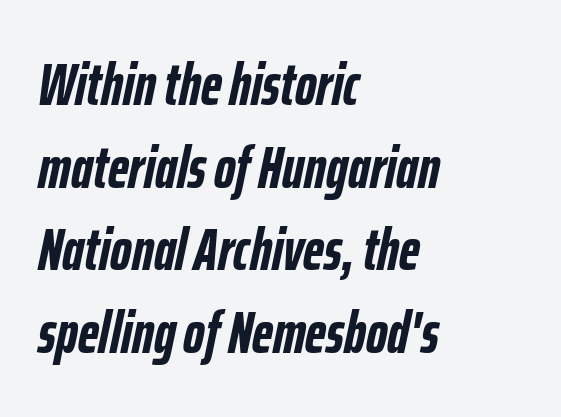
Q: Is the text bold? A: Yes.
Q: Is the text italic (slanted)? A: Yes, it leans right by about 12 degrees.
Q: Is the text underlined? A: No.
Q: How is the paragraph aligned? A: Left-aligned.
Q: Is the spacing between letters normal or unusually wide? A: Normal.
Q: Is the spacing between lines tight, normal or loose? A: Normal.
Q: Width (condensed, normal, or wide)? A: Condensed.
Q: Stroke contrast? A: Low.
Q: x-height? A: Medium.
Q: Monospaced? A: No.
